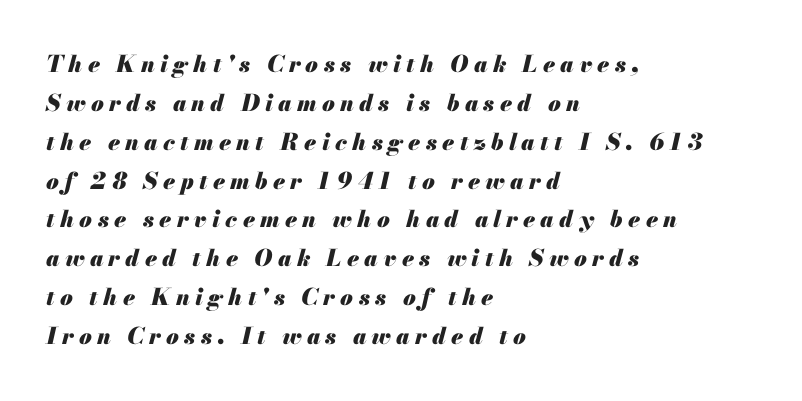
{"italic": "yes", "lean": "right", "slant_degrees": 13, "bold": "yes", "underline": "no", "align": "left", "line_spacing": "normal", "line_spacing_ratio": 1.69, "letter_spacing": "wide", "letter_spacing_em": 0.23, "glyph_px": 23}
